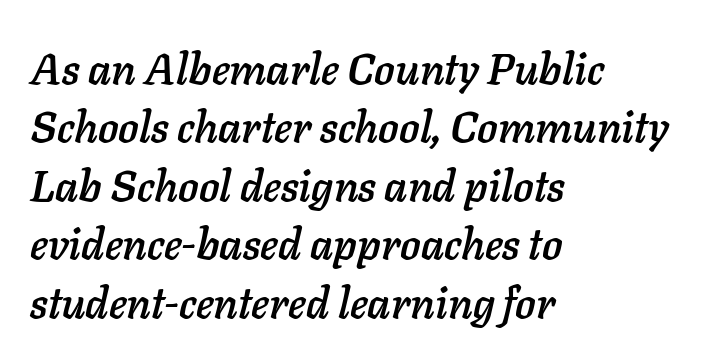
Observe the lean: these are italic letterforms. Line beginnings align vertically; line endings do not. Observe the ordinary spacing: letters are neighbours, not strangers. The zone under the glyphs is completely vacant. A typesetter would call this proportional, since set widths differ per character. Reading down the column, the eye jumps a familiar distance to each next line.
